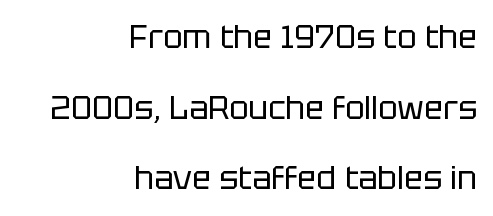
{"serif": "no", "italic": "no", "bold": "no", "weight": "regular", "width": "normal", "stroke_contrast": "low", "x_height": "large", "monospaced": "no", "underline": "no", "align": "right", "line_spacing": "loose", "line_spacing_ratio": 2.21, "letter_spacing": "normal", "letter_spacing_em": 0.0, "glyph_px": 32}
